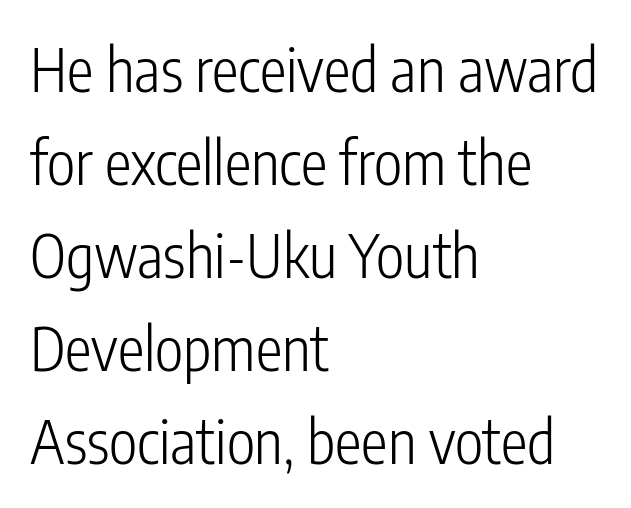
Q: Is the text bold? A: No.
Q: Is the text italic (slanted)? A: No, it is upright.
Q: Is the typeface a serif or a sans-serif typeface? A: Sans-serif.
Q: Is the text underlined? A: No.
Q: How is the paragraph aligned? A: Left-aligned.
Q: Is the spacing between letters normal or unusually wide? A: Normal.
Q: Is the spacing between lines tight, normal or loose? A: Normal.
Q: Width (condensed, normal, or wide)? A: Condensed.
Q: Stroke contrast? A: Low.
Q: x-height? A: Medium.
Q: Monospaced? A: No.
